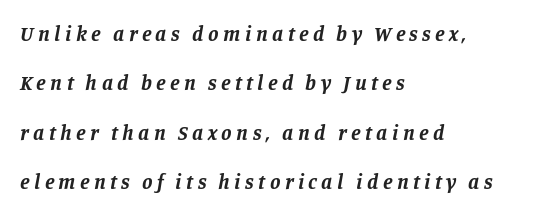
Q: Is the text bold? A: Yes.
Q: Is the text italic (slanted)? A: Yes, it leans right by about 11 degrees.
Q: Is the text underlined? A: No.
Q: How is the paragraph aligned? A: Left-aligned.
Q: Is the spacing between letters normal or unusually wide? A: Unusually wide.
Q: Is the spacing between lines tight, normal or loose? A: Loose.
